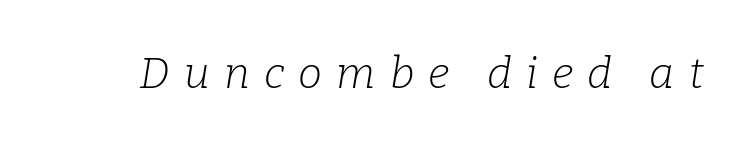
The image shows 43 px light serif type, italic (leaning right); set unusually wide letter spacing (+0.33 em), not underlined; low stroke contrast and a medium x-height.
